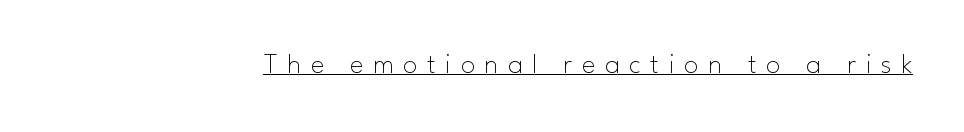
Q: Is the text bold? A: No.
Q: Is the text italic (slanted)? A: No, it is upright.
Q: Is the typeface a serif or a sans-serif typeface? A: Sans-serif.
Q: Is the text underlined? A: Yes.
Q: Is the spacing between letters normal or unusually wide? A: Unusually wide.
Q: Width (condensed, normal, or wide)? A: Normal.
Q: Stroke contrast? A: Low.
Q: x-height? A: Small.
Q: Monospaced? A: No.
